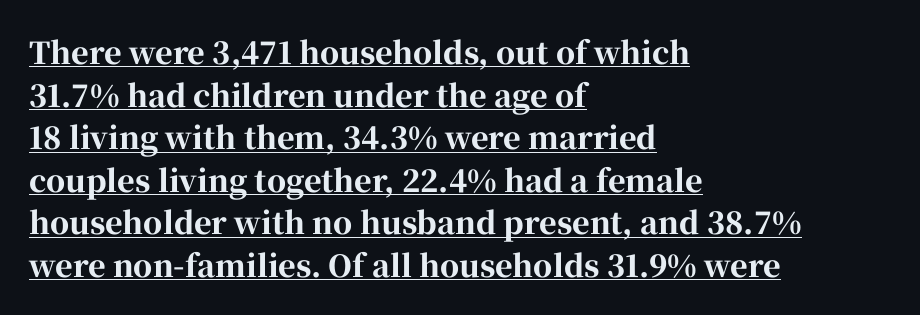
The image shows 30 px bold serif type, upright; set left-aligned, normal line spacing (1.42x), normal letter spacing, underlined; high stroke contrast and a medium x-height.
